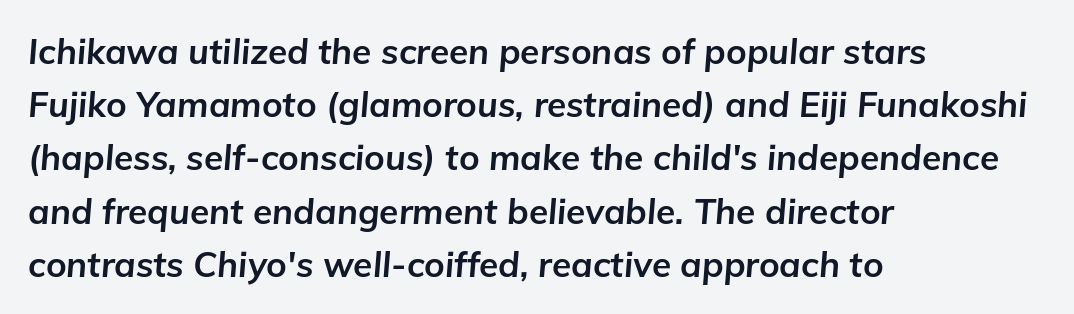
The image shows 35 px bold type, italic (leaning right); set left-aligned, normal line spacing (1.52x), normal letter spacing, not underlined; low stroke contrast and a medium x-height.
